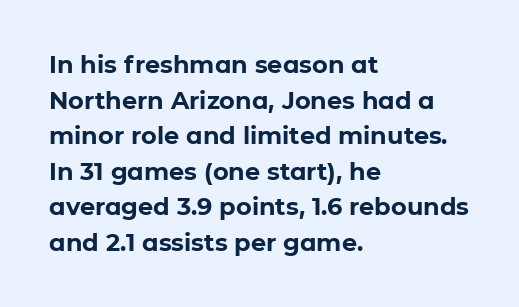
Q: Is the text bold? A: Yes.
Q: Is the text italic (slanted)? A: No, it is upright.
Q: Is the text underlined? A: No.
Q: How is the paragraph aligned? A: Left-aligned.
Q: Is the spacing between letters normal or unusually wide? A: Normal.
Q: Is the spacing between lines tight, normal or loose? A: Normal.
